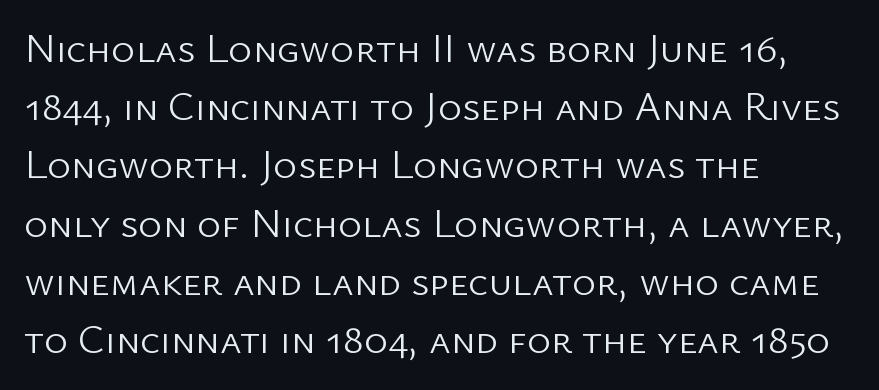
These glyphs show unthickened strokes, regular width or finer. Standard letterfit; no display-style spreading of the glyphs. Is there much room between lines? A standard amount, neither cramped nor airy. Line beginnings align vertically; line endings do not. The passage shown is not underscored anywhere.
